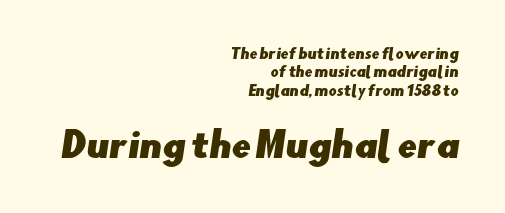
Descender tails drop into unmarked territory. Which margin do the lines hug? The right one — the left edge is uneven. This rendering leaves character spacing at its baseline value. These lines sit exactly where default settings would place them. Looks like regular typesetting: each glyph gets only the width it needs.
